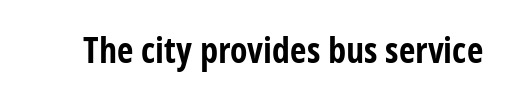
The image shows 36 px bold, condensed sans-serif type, upright; set normal letter spacing, not underlined; low stroke contrast and a medium x-height.
